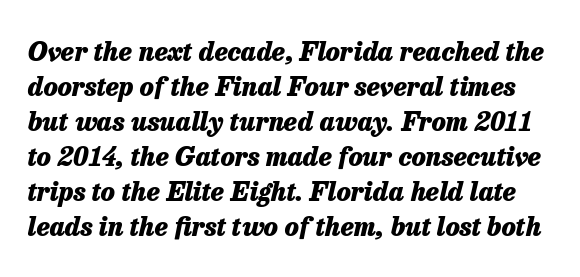
The image shows 26 px bold type, italic (leaning right); set normal line spacing (1.35x), normal letter spacing, not underlined.
